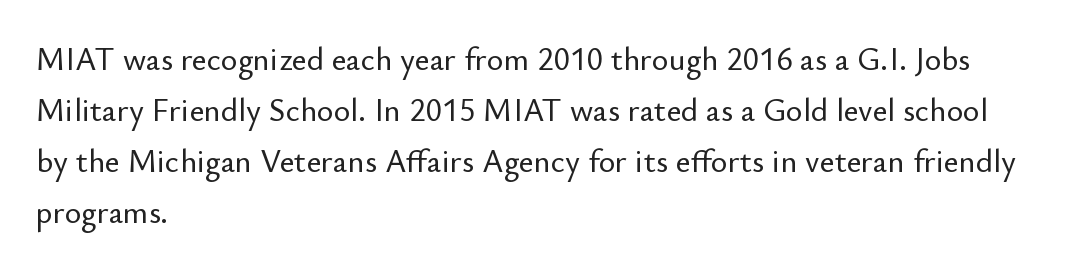
Q: Is the text italic (slanted)? A: No, it is upright.
Q: Is the typeface a serif or a sans-serif typeface? A: Sans-serif.
Q: Is the text underlined? A: No.
Q: How is the paragraph aligned? A: Left-aligned.
Q: Is the spacing between letters normal or unusually wide? A: Normal.
Q: Is the spacing between lines tight, normal or loose? A: Normal.
Q: Width (condensed, normal, or wide)? A: Normal.
Q: Stroke contrast? A: Low.
Q: x-height? A: Small.
Q: Monospaced? A: No.
